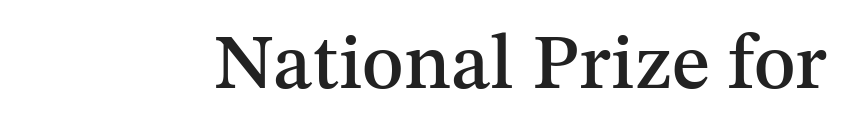
{"serif": "yes", "italic": "no", "width": "normal", "stroke_contrast": "medium", "x_height": "medium", "monospaced": "no", "underline": "no", "letter_spacing": "normal", "letter_spacing_em": 0.0, "glyph_px": 79}
